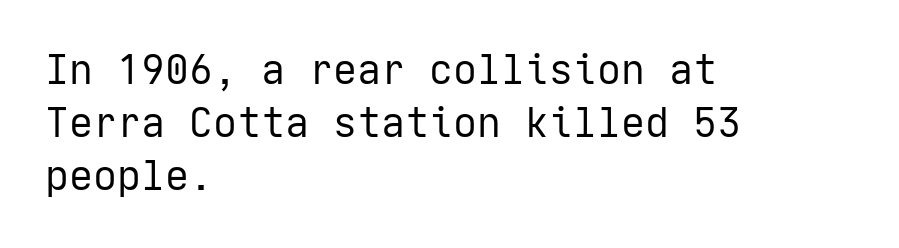
Weight: in the light-to-regular range. One glance says typical: line gaps are just what's usual. Glyph-to-glyph distance matches everyday printed text. Each row of text sits above clean, open space. Typographically, this falls in the sans-serif category. The text block is weighted toward the left margin, trailing off unevenly rightward.
